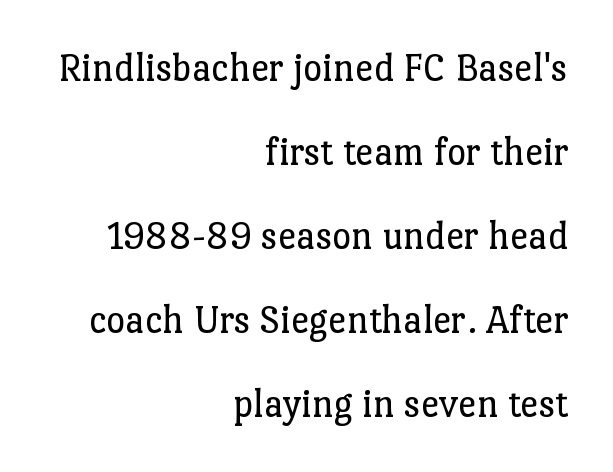
{"serif": "yes", "italic": "no", "bold": "no", "weight": "regular", "width": "normal", "stroke_contrast": "low", "x_height": "medium", "monospaced": "no", "underline": "no", "align": "right", "line_spacing": "loose", "line_spacing_ratio": 2.05, "letter_spacing": "normal", "letter_spacing_em": 0.0, "glyph_px": 41}
